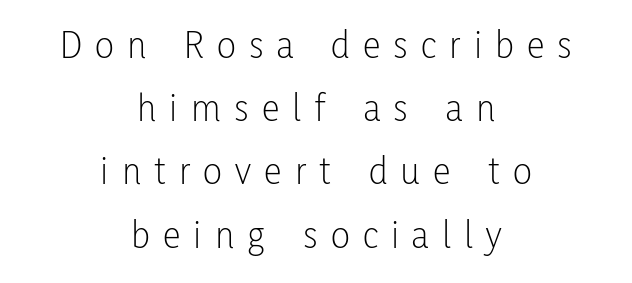
Q: Is the text bold? A: No.
Q: Is the text italic (slanted)? A: No, it is upright.
Q: Is the typeface a serif or a sans-serif typeface? A: Sans-serif.
Q: Is the text underlined? A: No.
Q: How is the paragraph aligned? A: Centered.
Q: Is the spacing between letters normal or unusually wide? A: Unusually wide.
Q: Is the spacing between lines tight, normal or loose? A: Normal.
Q: Width (condensed, normal, or wide)? A: Condensed.
Q: Stroke contrast? A: Low.
Q: x-height? A: Medium.
Q: Monospaced? A: No.
